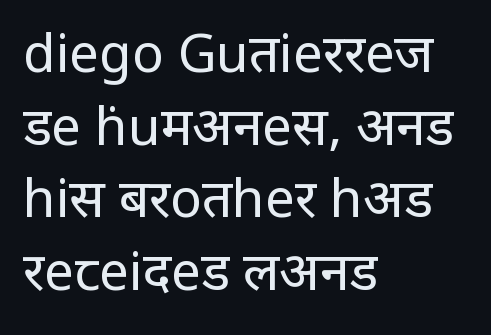
Q: Is the text bold? A: No.
Q: Is the text italic (slanted)? A: No, it is upright.
Q: Is the typeface a serif or a sans-serif typeface? A: Sans-serif.
Q: Is the text underlined? A: No.
Q: How is the paragraph aligned? A: Left-aligned.
Q: Is the spacing between letters normal or unusually wide? A: Normal.
Q: Is the spacing between lines tight, normal or loose? A: Normal.
Q: Width (condensed, normal, or wide)? A: Condensed.
Q: Stroke contrast? A: Low.
Q: x-height? A: Large.
Q: Monospaced? A: No.
